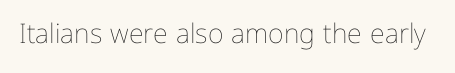
{"italic": "no", "bold": "no", "underline": "no", "letter_spacing": "normal", "letter_spacing_em": 0.0, "glyph_px": 27}
